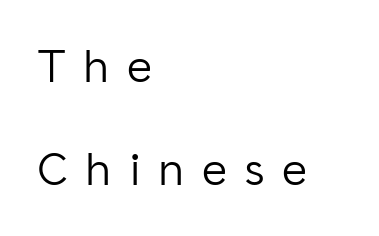
The image shows 48 px light sans-serif type, upright; set left-aligned, loose line spacing (2.14x), unusually wide letter spacing (+0.38 em), not underlined; low stroke contrast and a medium x-height.
